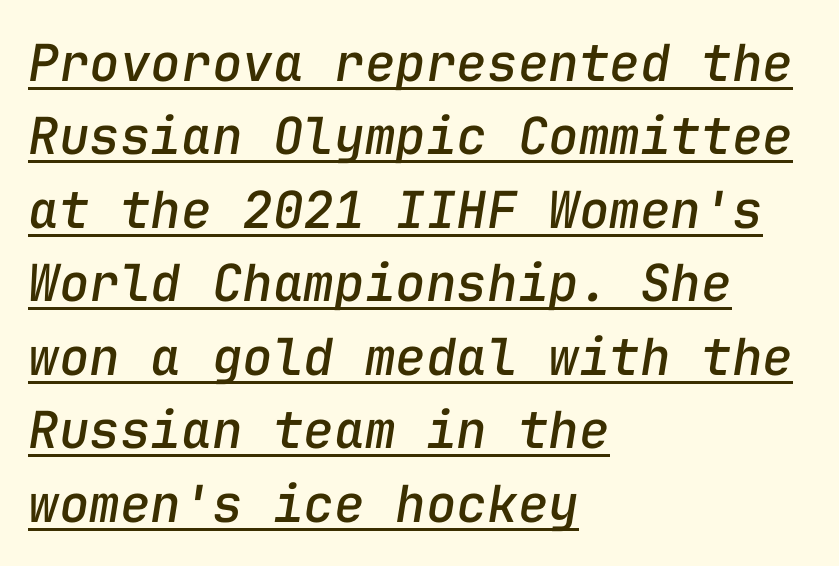
{"italic": "yes", "lean": "right", "slant_degrees": 9, "width": "normal", "stroke_contrast": "low", "x_height": "medium", "monospaced": "yes", "underline": "yes", "align": "left", "line_spacing": "normal", "line_spacing_ratio": 1.44, "letter_spacing": "normal", "letter_spacing_em": 0.0, "glyph_px": 51}
